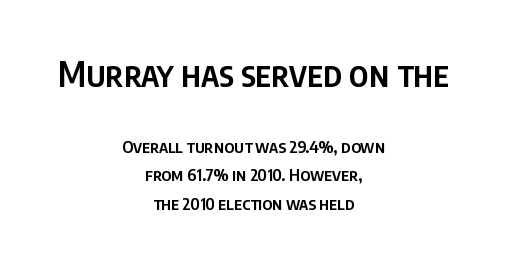
The image shows 34 px semibold, condensed sans-serif type, upright; set centered, normal line spacing (1.67x), normal letter spacing, not underlined; the first (top) block is 2.0x larger; low stroke contrast and a large x-height.
